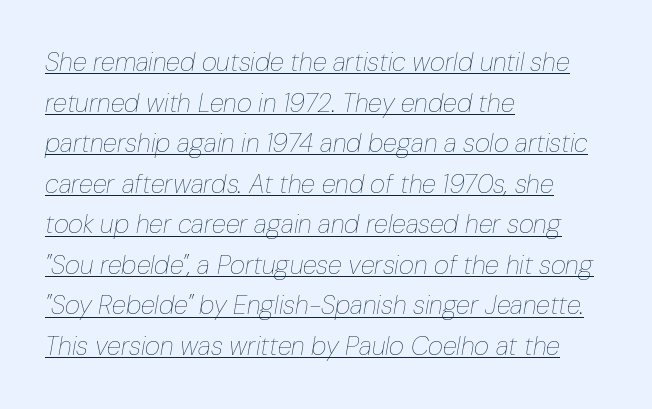
{"italic": "yes", "lean": "right", "slant_degrees": 10, "bold": "no", "underline": "yes", "align": "left", "line_spacing": "normal", "line_spacing_ratio": 1.56, "letter_spacing": "normal", "letter_spacing_em": 0.0, "glyph_px": 26}
